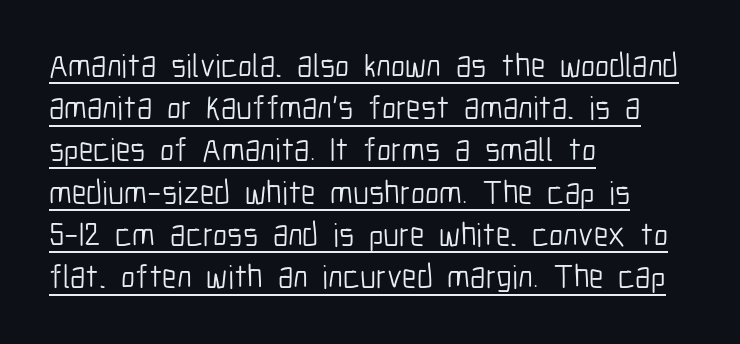
The image shows 33 px light, condensed sans-serif type, upright; set left-aligned, normal line spacing (1.28x), normal letter spacing, underlined; low stroke contrast and a medium x-height.
